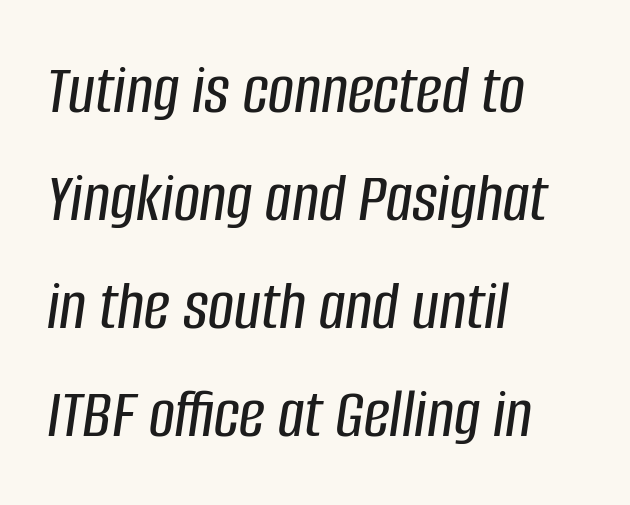
The image shows 72 px condensed type, italic (leaning right); set left-aligned, normal line spacing (1.5x), normal letter spacing, not underlined; low stroke contrast and a large x-height.
